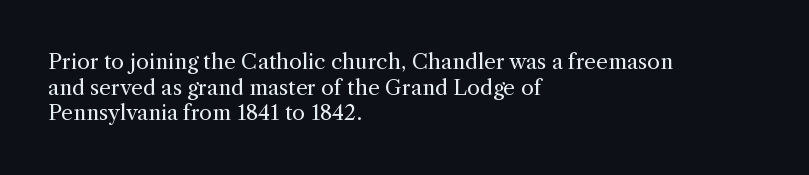
The image shows 21 px text type, upright; set left-aligned, line spacing 1.22x, normal letter spacing, not underlined.
